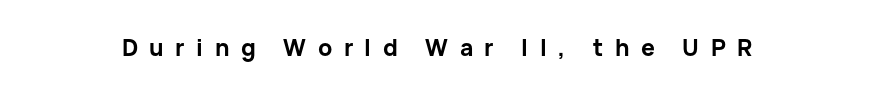
{"italic": "no", "bold": "yes", "underline": "no", "letter_spacing": "wide", "letter_spacing_em": 0.5, "glyph_px": 23}
